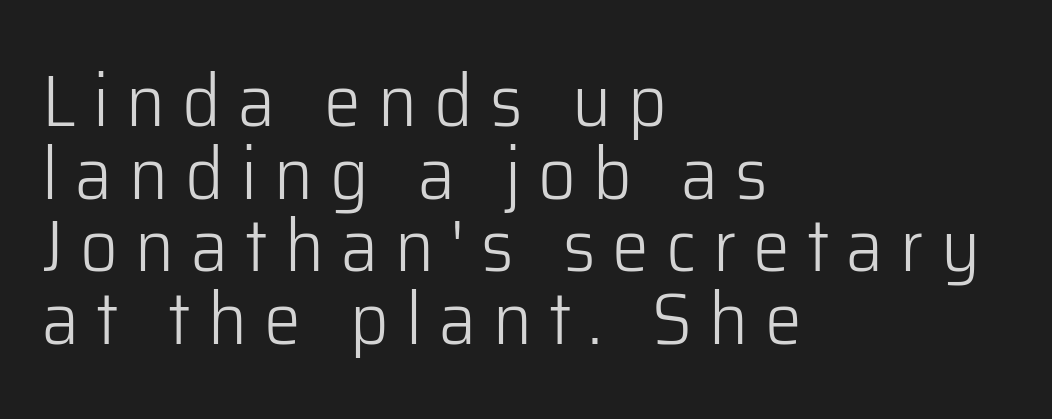
Q: Is the text bold? A: No.
Q: Is the text italic (slanted)? A: No, it is upright.
Q: Is the typeface a serif or a sans-serif typeface? A: Sans-serif.
Q: Is the text underlined? A: No.
Q: How is the paragraph aligned? A: Left-aligned.
Q: Is the spacing between letters normal or unusually wide? A: Unusually wide.
Q: Is the spacing between lines tight, normal or loose? A: Tight.
Q: Width (condensed, normal, or wide)? A: Normal.
Q: Stroke contrast? A: Low.
Q: x-height? A: Medium.
Q: Monospaced? A: No.
